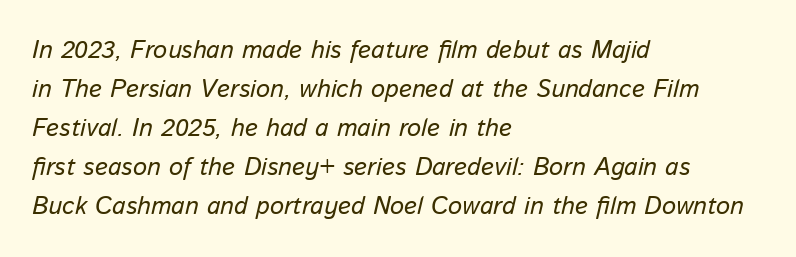
Q: Is the text italic (slanted)? A: Yes, it leans right by about 13 degrees.
Q: Is the text underlined? A: No.
Q: How is the paragraph aligned? A: Left-aligned.
Q: Is the spacing between letters normal or unusually wide? A: Normal.
Q: Is the spacing between lines tight, normal or loose? A: Normal.
